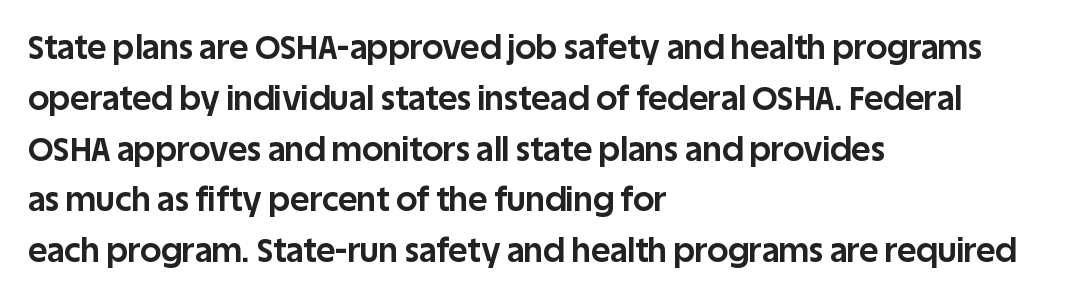
Layout note: lines flush left. Descenders are the only things crossing below the line. A typesetter would call this proportional, since set widths differ per character. Is there any slant? The stems are plumb.
